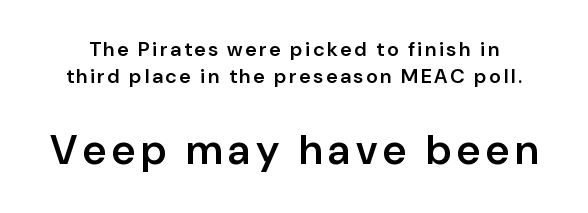
Q: Is the text bold? A: Semi-bold.
Q: Is the text italic (slanted)? A: No, it is upright.
Q: Is the typeface a serif or a sans-serif typeface? A: Sans-serif.
Q: Is the text underlined? A: No.
Q: Is the spacing between lines tight, normal or loose? A: Normal.
Q: Which block of text is set in a larger size, the first (top) or the second (bottom)? A: The second (bottom) one.
Q: Width (condensed, normal, or wide)? A: Normal.
Q: Stroke contrast? A: Low.
Q: x-height? A: Medium.
Q: Monospaced? A: No.
